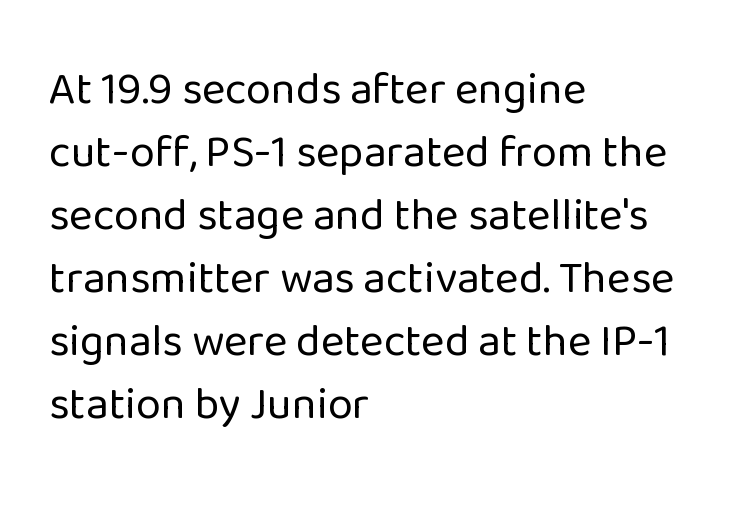
Q: Is the text bold? A: No.
Q: Is the text italic (slanted)? A: No, it is upright.
Q: Is the typeface a serif or a sans-serif typeface? A: Sans-serif.
Q: Is the text underlined? A: No.
Q: How is the paragraph aligned? A: Left-aligned.
Q: Is the spacing between letters normal or unusually wide? A: Normal.
Q: Is the spacing between lines tight, normal or loose? A: Normal.
Q: Width (condensed, normal, or wide)? A: Normal.
Q: Stroke contrast? A: Low.
Q: x-height? A: Medium.
Q: Monospaced? A: No.
